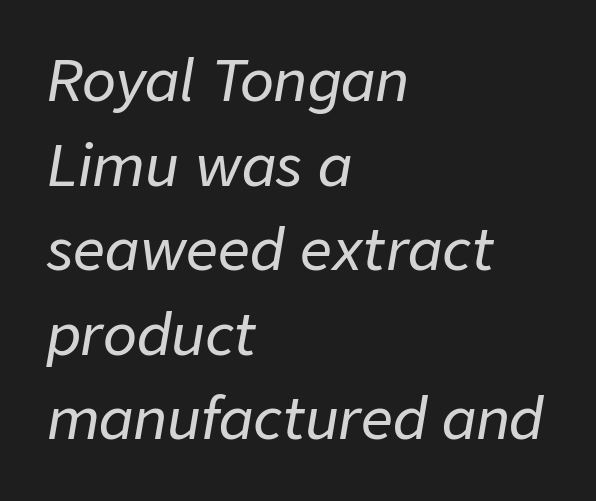
Q: Is the text italic (slanted)? A: Yes, it leans right by about 9 degrees.
Q: Is the text underlined? A: No.
Q: How is the paragraph aligned? A: Left-aligned.
Q: Is the spacing between letters normal or unusually wide? A: Normal.
Q: Is the spacing between lines tight, normal or loose? A: Normal.
Q: Width (condensed, normal, or wide)? A: Normal.
Q: Stroke contrast? A: Low.
Q: x-height? A: Medium.
Q: Monospaced? A: No.
